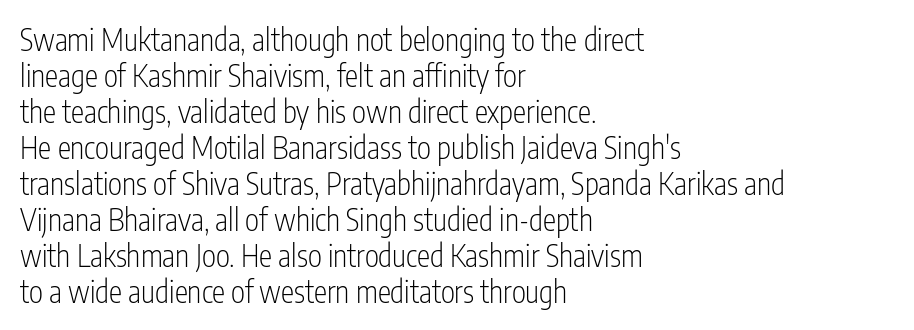
The image shows 30 px light, condensed sans-serif type, upright; set left-aligned, line spacing 1.2x, normal letter spacing, not underlined; low stroke contrast and a medium x-height.
